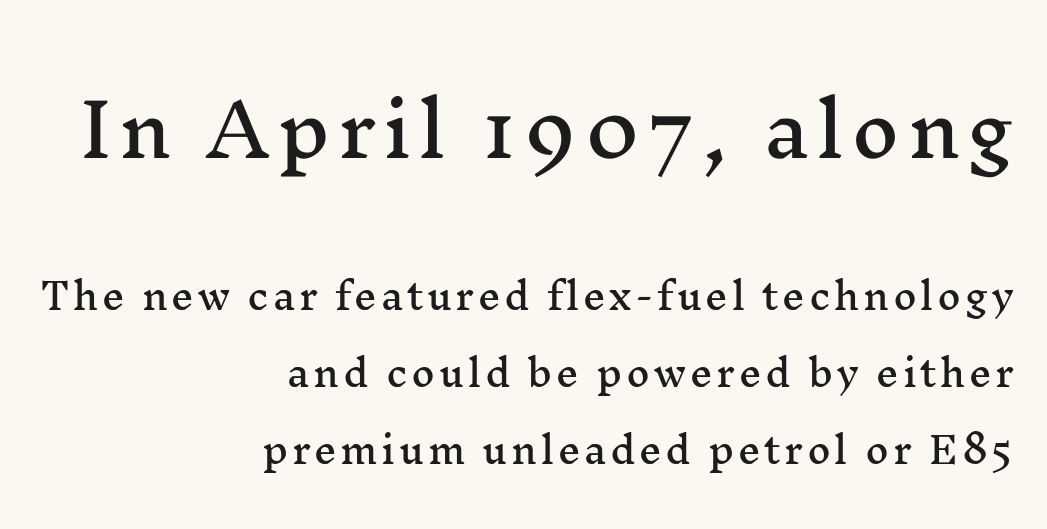
Small tapered or slab feet sit at the stroke ends, so this counts as serif. A bare baseline throughout the passage. Right-aligned paragraph, ragged on the left. The leading is generous, giving the passage an open texture.
